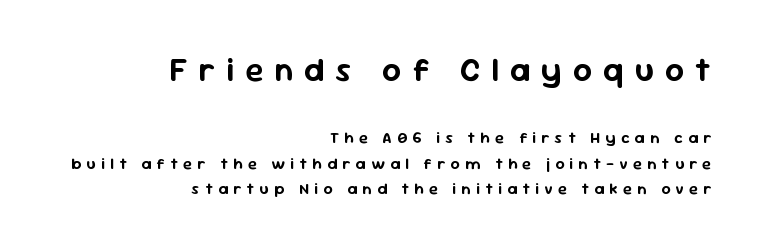
This sample uses expanded letter spacing, leaving extra air between glyphs. This is roman type, the default non-slanted kind. These lines are rendered in a variable-pitch font. A typesetter would call this leading conventional body-copy spacing. Check the space under the baseline: it is left empty.
